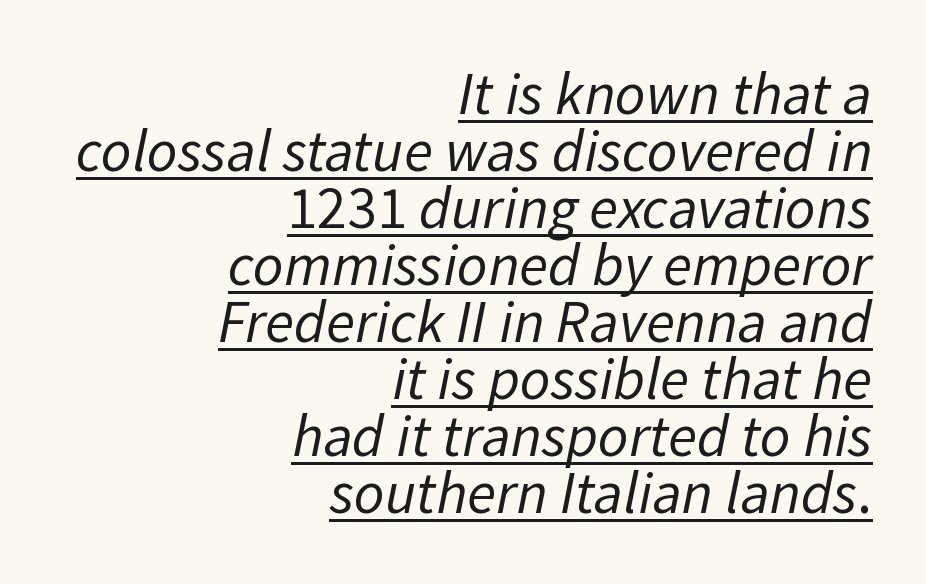
Q: Is the text bold? A: No.
Q: Is the typeface a serif or a sans-serif typeface? A: Sans-serif.
Q: Is the text underlined? A: Yes.
Q: How is the paragraph aligned? A: Right-aligned.
Q: Is the spacing between letters normal or unusually wide? A: Normal.
Q: Is the spacing between lines tight, normal or loose? A: Tight.
Q: Width (condensed, normal, or wide)? A: Normal.
Q: Stroke contrast? A: Low.
Q: x-height? A: Medium.
Q: Monospaced? A: No.
